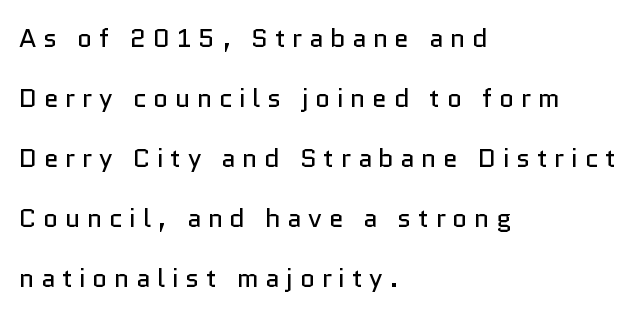
The image shows 26 px text type, upright; set left-aligned, loose line spacing (2.31x), unusually wide letter spacing (+0.26 em), not underlined.
